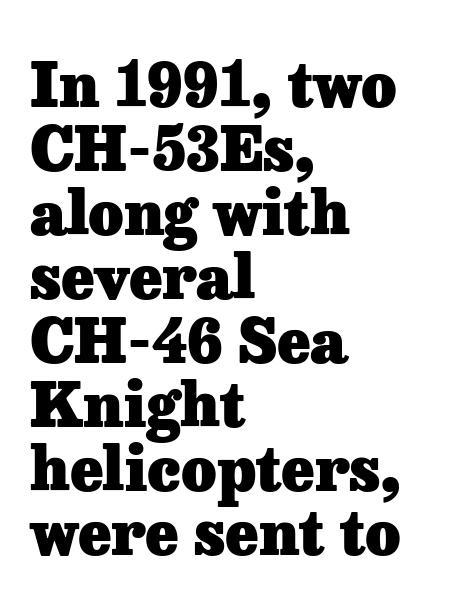
Closely set lines give the paragraph a compact silhouette. Upright lettering throughout. These lines are set flush left with a ragged right edge. Think of a printed novel: that variable character pitch is what you see here. Stroke thickness is high; the sample reads as a true bold.
